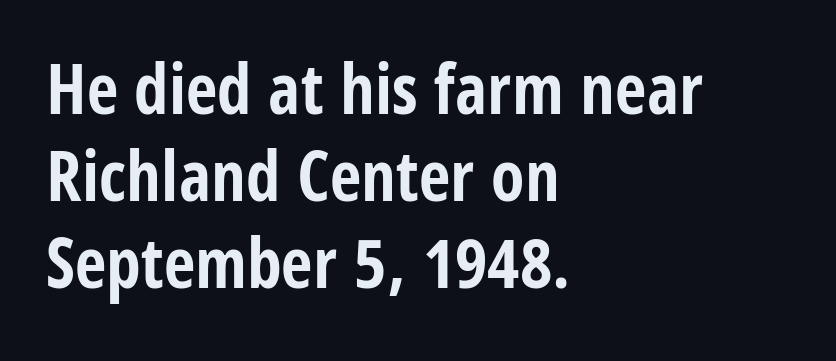
{"serif": "no", "italic": "no", "bold": "yes", "weight": "bold", "width": "condensed", "stroke_contrast": "low", "x_height": "large", "monospaced": "no", "underline": "no", "align": "left", "line_spacing": "normal", "line_spacing_ratio": 1.26, "letter_spacing": "normal", "letter_spacing_em": 0.0, "glyph_px": 69}
